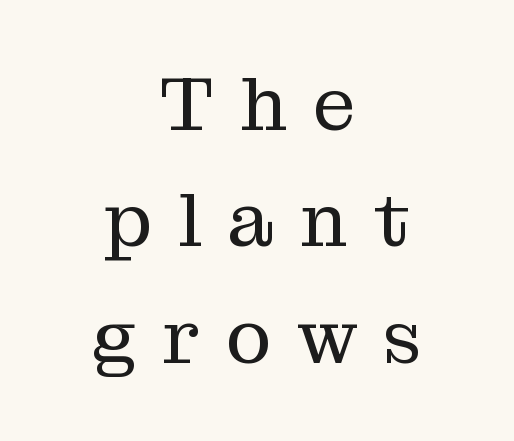
Every stem runs plumb, perpendicular to the baseline. The block of text has a typical density, with ordinary space between rows. These lines are rendered in a variable-pitch font. Spacing between characters has been opened up far beyond the box default. Underlining? Definitely not there. The setting favours the middle, as headings and verse often do.
